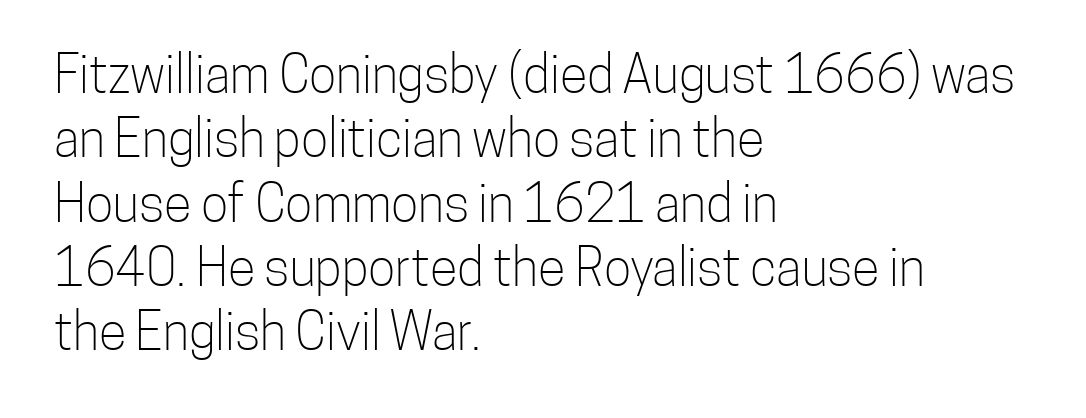
In terms of letterspacing, this is plain default setting. These lines are rendered in a variable-pitch font. Underlining? Definitely not there. A typesetter would label this face a sans. If you measured baseline to baseline, you'd find a middling distance. Stroke mass is kept to a normal reading level or below.
